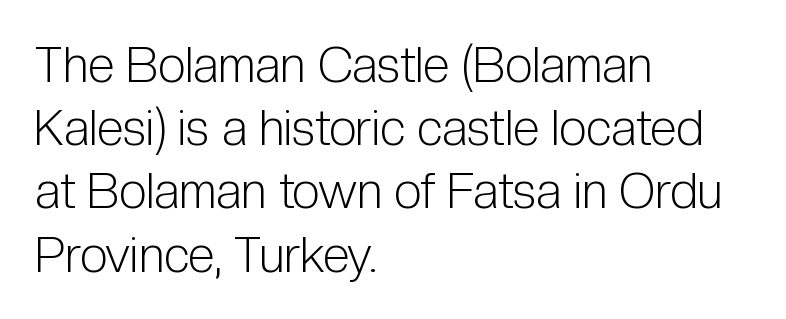
Quick note: interline space is typical. Think standard paragraph weight, or any step lighter than that. Is there any slant? The stems are plumb. Reading down the block, your eye returns to a fixed left position each line. No extra tracking has been applied to these lines. No word sits above an underline.
